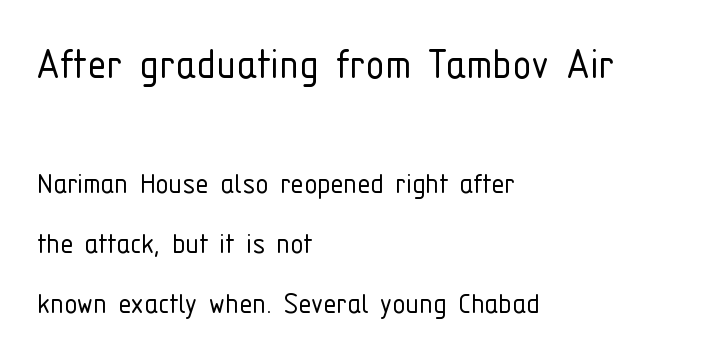
Q: Is the text bold? A: No.
Q: Is the text italic (slanted)? A: No, it is upright.
Q: Is the typeface a serif or a sans-serif typeface? A: Sans-serif.
Q: Is the text underlined? A: No.
Q: How is the paragraph aligned? A: Left-aligned.
Q: Is the spacing between letters normal or unusually wide? A: Normal.
Q: Which block of text is set in a larger size, the first (top) or the second (bottom)? A: The first (top) one.
Q: Width (condensed, normal, or wide)? A: Condensed.
Q: Stroke contrast? A: Low.
Q: x-height? A: Medium.
Q: Monospaced? A: No.
